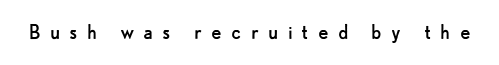
Posture: straight, roman, zero tilt. Quick note: underline off. Tracking value appears strongly positive — letters spread wide. Stems here are at most as thick as an everyday book face.
